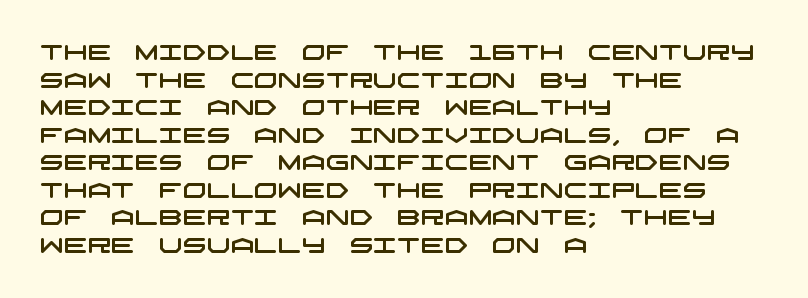
The image shows 21 px text type; set left-aligned, normal line spacing (1.31x), normal letter spacing, not underlined.
